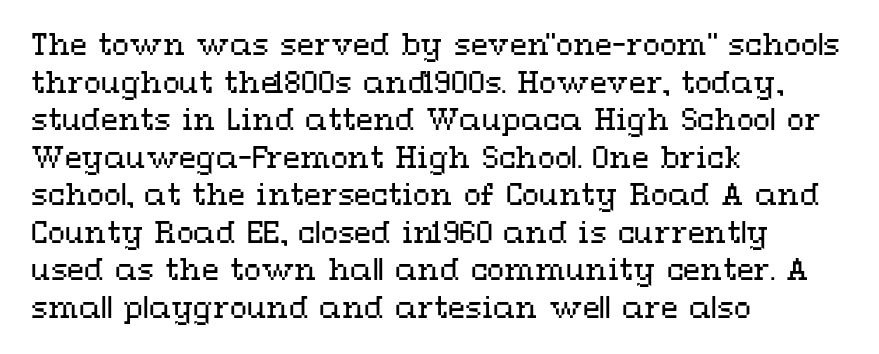
Q: Is the text bold? A: No.
Q: Is the text italic (slanted)? A: No, it is upright.
Q: Is the text underlined? A: No.
Q: How is the paragraph aligned? A: Left-aligned.
Q: Is the spacing between letters normal or unusually wide? A: Normal.
Q: Is the spacing between lines tight, normal or loose? A: Normal.
Q: Width (condensed, normal, or wide)? A: Wide.
Q: Stroke contrast? A: Medium.
Q: x-height? A: Medium.
Q: Monospaced? A: No.
